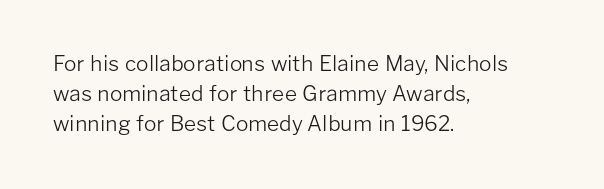
Q: Is the text bold? A: No.
Q: Is the text italic (slanted)? A: No, it is upright.
Q: Is the text underlined? A: No.
Q: How is the paragraph aligned? A: Left-aligned.
Q: Is the spacing between letters normal or unusually wide? A: Normal.
Q: Is the spacing between lines tight, normal or loose? A: Normal.
